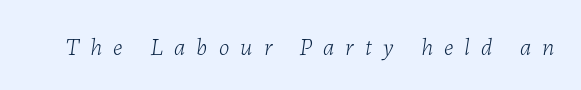
Posture: slanted. Glyph-to-glyph distance is far greater than everyday printed text. Clear beneath every line of the passage. Weight: regular or lighter.
